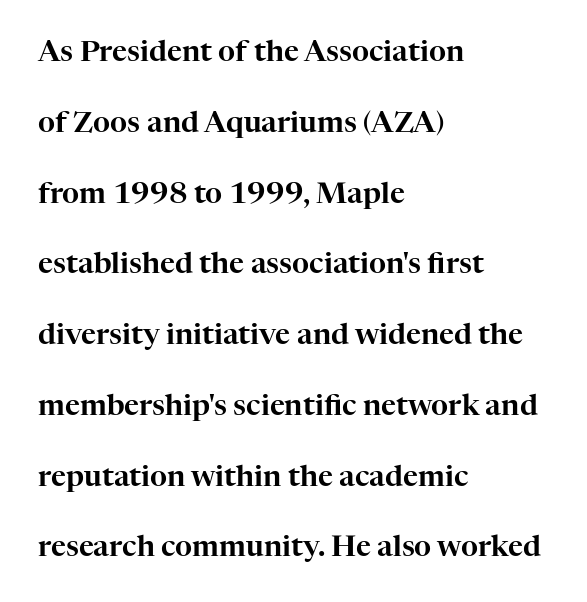
Compared with typical paragraphs, the rows here are farther apart. Spacing verdict: proportional, widths tailored to each character. Has an underline been added? It has not. Nope, not italic — everything's standing straight. The rendering shows small feet on the letterforms — a serif design. The lines are quadded left.
